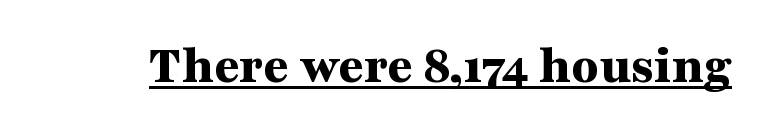
The image shows 55 px bold, wide serif type, upright; set normal letter spacing, underlined; medium stroke contrast and a medium x-height.
